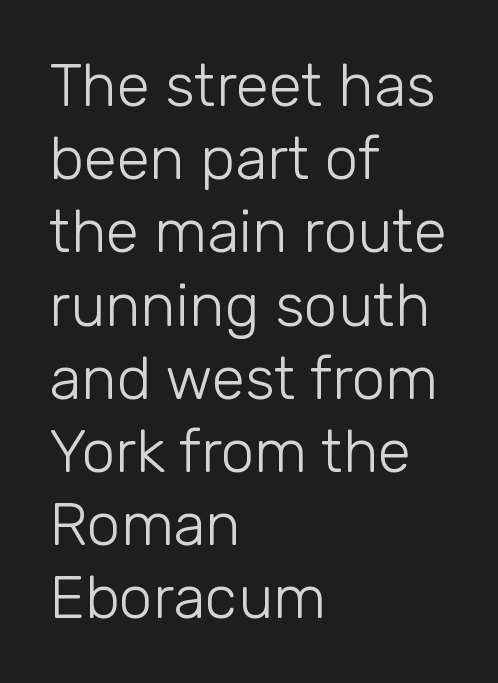
Q: Is the text bold? A: No.
Q: Is the text italic (slanted)? A: No, it is upright.
Q: Is the typeface a serif or a sans-serif typeface? A: Sans-serif.
Q: Is the text underlined? A: No.
Q: How is the paragraph aligned? A: Left-aligned.
Q: Is the spacing between letters normal or unusually wide? A: Normal.
Q: Width (condensed, normal, or wide)? A: Normal.
Q: Stroke contrast? A: Low.
Q: x-height? A: Medium.
Q: Monospaced? A: No.
